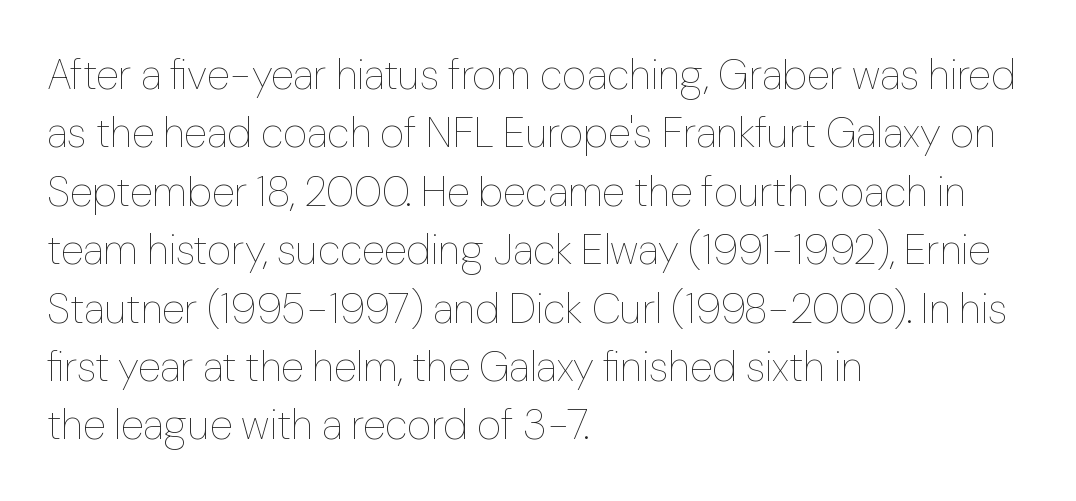
The compositor pushed each line to the left boundary. Compared with a typical body face, this is equally light or lighter still. The designer left line spacing at the default. Spacing between characters is what you'd get straight out of the box. Here the designer chose a conventional face with non-uniform glyph widths.
